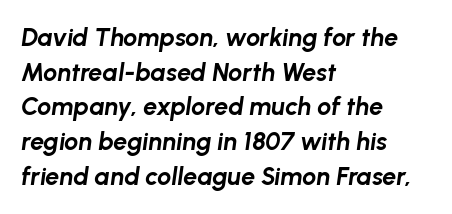
{"italic": "yes", "lean": "right", "slant_degrees": 8, "bold": "yes", "underline": "no", "align": "left", "line_spacing": "normal", "line_spacing_ratio": 1.39, "letter_spacing": "normal", "letter_spacing_em": 0.0, "glyph_px": 25}
